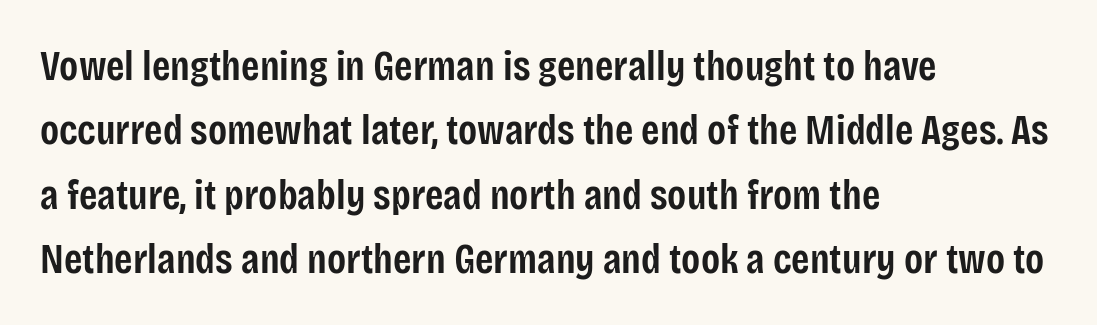
The image shows 42 px semibold, condensed sans-serif type, upright; set left-aligned, normal line spacing (1.53x), normal letter spacing, not underlined; low stroke contrast and a large x-height.
